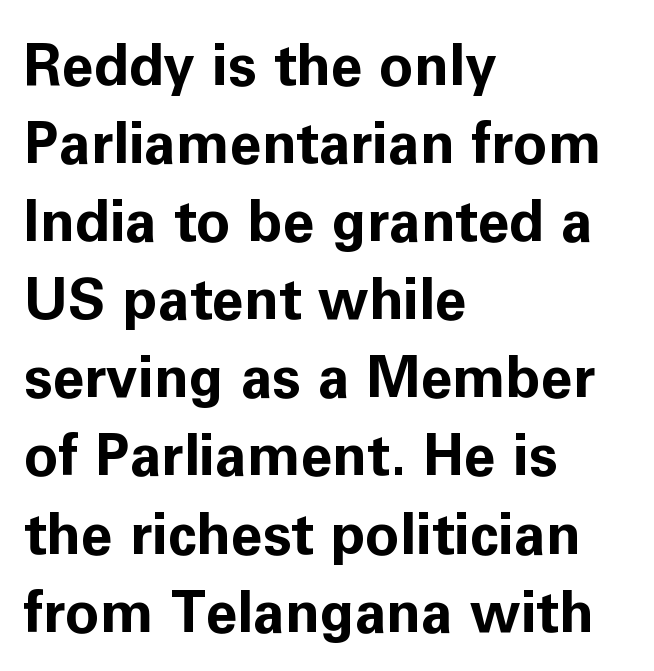
Nope, no serifs anywhere on these letters. If you measured baseline to baseline, you'd find a middling distance. Students, this is bold: see how much ink each stroke carries. Which margin do the lines hug? The left one — the right edge is uneven. Italic? Not at all — the glyphs are vertical.
